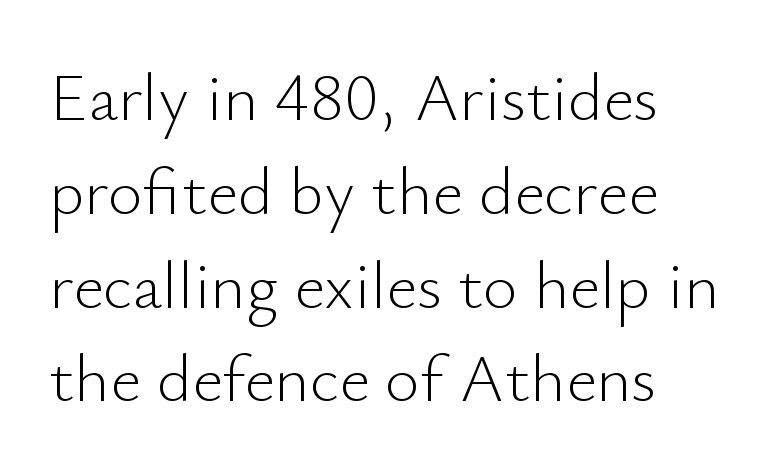
The image shows 67 px light sans-serif type, upright; set left-aligned, normal line spacing (1.4x), normal letter spacing, not underlined; low stroke contrast and a small x-height.
